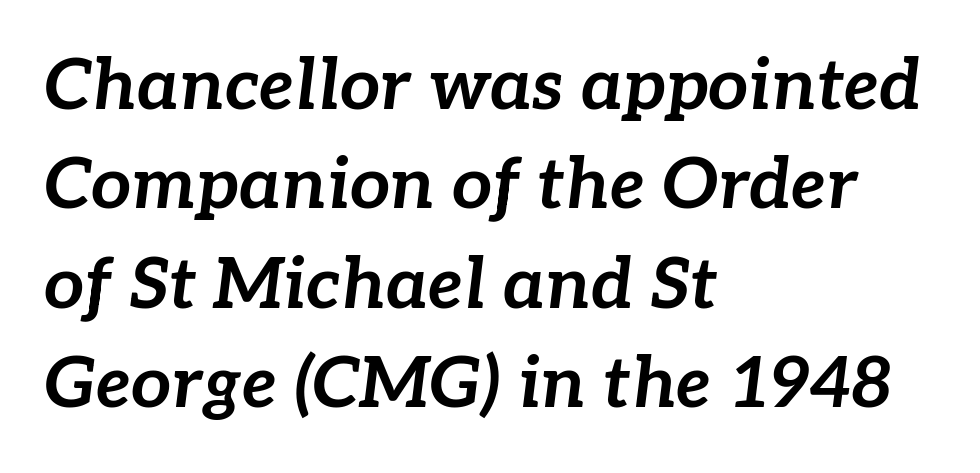
{"italic": "yes", "lean": "right", "slant_degrees": 7, "bold": "yes", "weight": "bold", "width": "normal", "stroke_contrast": "low", "x_height": "medium", "monospaced": "no", "underline": "no", "align": "left", "line_spacing": "normal", "line_spacing_ratio": 1.4, "letter_spacing": "normal", "letter_spacing_em": 0.0, "glyph_px": 71}
